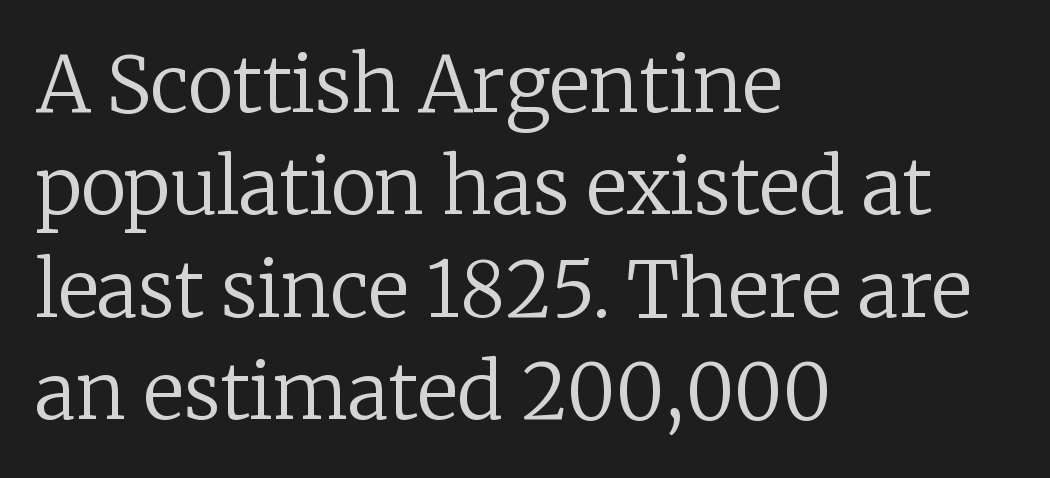
Q: Is the text bold? A: No.
Q: Is the text italic (slanted)? A: No, it is upright.
Q: Is the typeface a serif or a sans-serif typeface? A: Serif.
Q: Is the text underlined? A: No.
Q: How is the paragraph aligned? A: Left-aligned.
Q: Is the spacing between letters normal or unusually wide? A: Normal.
Q: Is the spacing between lines tight, normal or loose? A: Normal.
Q: Width (condensed, normal, or wide)? A: Normal.
Q: Stroke contrast? A: Low.
Q: x-height? A: Medium.
Q: Monospaced? A: No.
